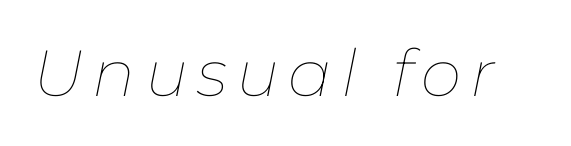
The passage shown is not underscored anywhere. Each stroke keeps to a modest, everyday thickness or less. Character widths vary here, with narrow letters taking less room than wide ones. Rendered with sloped, italic letterforms.
